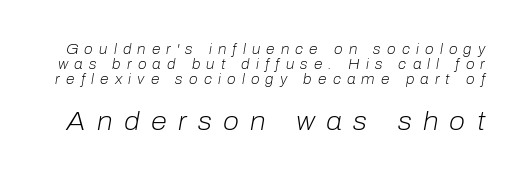
The image shows 26 px text type, italic (leaning right); set tight line spacing (1.08x), unusually wide letter spacing (+0.44 em), not underlined; the second (bottom) block is 1.86x larger.
